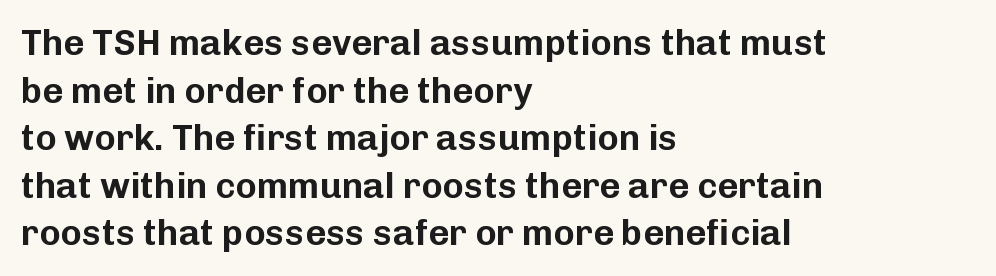
The image shows 36 px sans-serif type, upright; set left-aligned, normal line spacing (1.32x), normal letter spacing, not underlined; low stroke contrast and a medium x-height.
